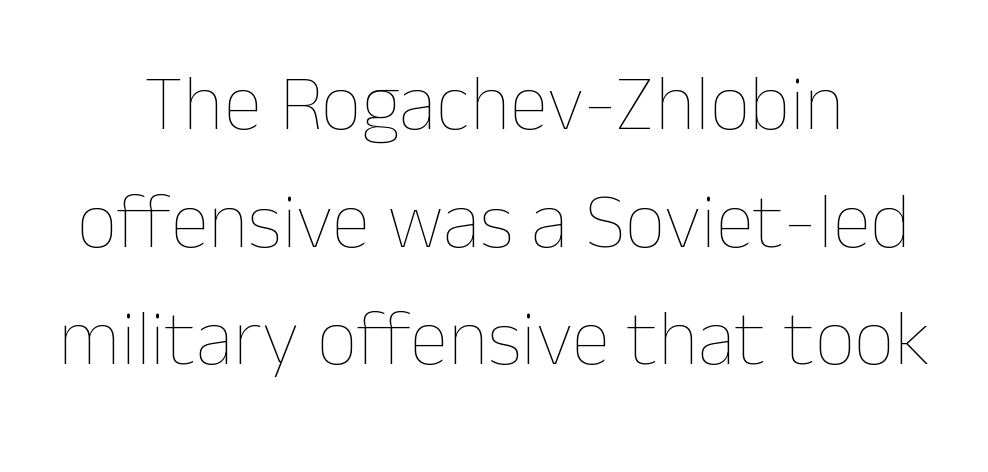
{"italic": "no", "bold": "no", "weight": "thin", "width": "normal", "stroke_contrast": "low", "x_height": "medium", "monospaced": "no", "underline": "no", "align": "center", "line_spacing": "normal", "line_spacing_ratio": 1.49, "letter_spacing": "normal", "letter_spacing_em": 0.0, "glyph_px": 79}
